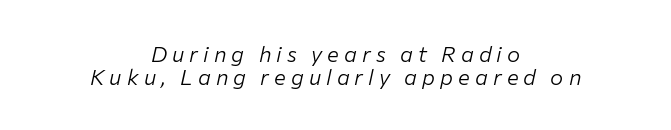
Q: Is the text bold? A: No.
Q: Is the text italic (slanted)? A: Yes, it leans right by about 12 degrees.
Q: Is the text underlined? A: No.
Q: How is the paragraph aligned? A: Centered.
Q: Is the spacing between letters normal or unusually wide? A: Unusually wide.
Q: Is the spacing between lines tight, normal or loose? A: Tight.
